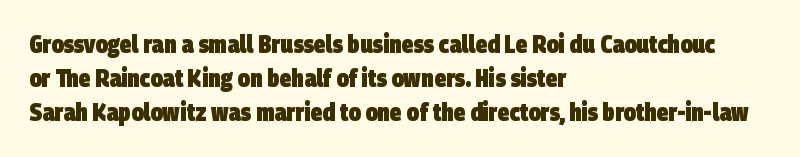
Q: Is the text bold? A: Yes.
Q: Is the text underlined? A: No.
Q: How is the paragraph aligned? A: Left-aligned.
Q: Is the spacing between letters normal or unusually wide? A: Normal.
Q: Is the spacing between lines tight, normal or loose? A: Normal.
